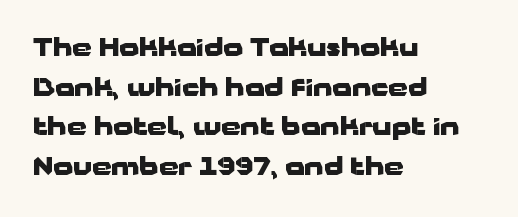
Q: Is the text bold? A: Yes.
Q: Is the text italic (slanted)? A: No, it is upright.
Q: Is the text underlined? A: No.
Q: How is the paragraph aligned? A: Left-aligned.
Q: Is the spacing between letters normal or unusually wide? A: Normal.
Q: Is the spacing between lines tight, normal or loose? A: Normal.
